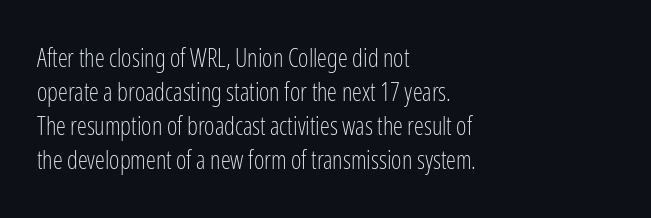
A normal amount of white space separates one row of letters from the next. Honestly, the letter spacing is just normal — you wouldn't notice it. The font's upright variant was chosen for this text. Is this a heavy cut? Hardly; it is regular or lighter. Caption: multi-line text, flush left, ragged right.
